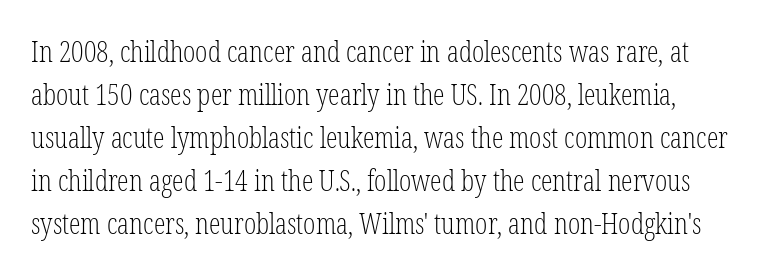
The image shows 29 px light, condensed serif type, upright; set left-aligned, normal line spacing (1.48x), normal letter spacing, not underlined; low stroke contrast and a medium x-height.
